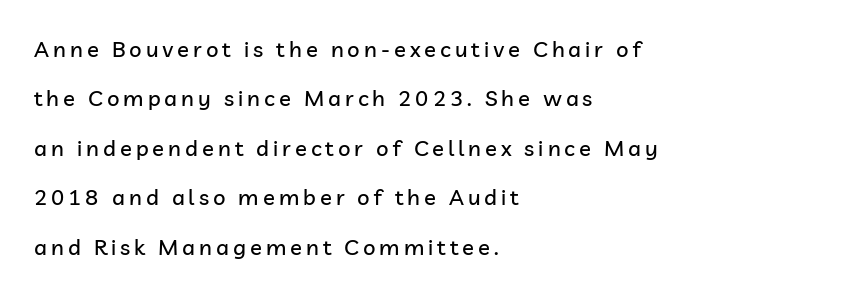
Q: Is the text italic (slanted)? A: No, it is upright.
Q: Is the text underlined? A: No.
Q: How is the paragraph aligned? A: Left-aligned.
Q: Is the spacing between lines tight, normal or loose? A: Loose.
